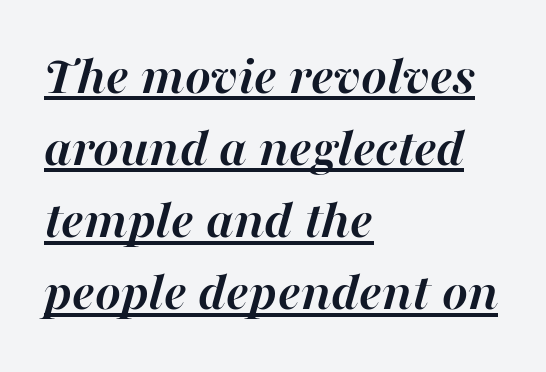
{"italic": "yes", "lean": "right", "slant_degrees": 16, "bold": "yes", "weight": "semibold", "width": "normal", "stroke_contrast": "high", "x_height": "medium", "monospaced": "no", "underline": "yes", "align": "left", "line_spacing": "normal", "line_spacing_ratio": 1.31, "letter_spacing": "normal", "letter_spacing_em": 0.0, "glyph_px": 55}
